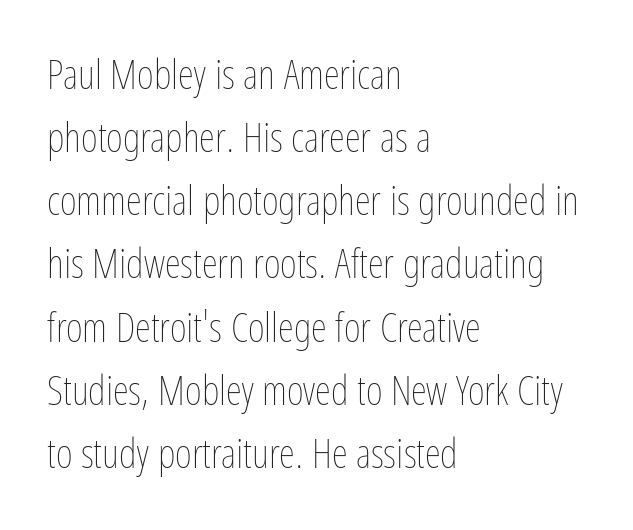
A bare baseline throughout the passage. Stems here are at most as thick as an everyday book face. The letters advance in unequal steps, a hallmark of proportional type. It's the straight-up-and-down kind of type. Glyph-to-glyph distance matches everyday printed text.
